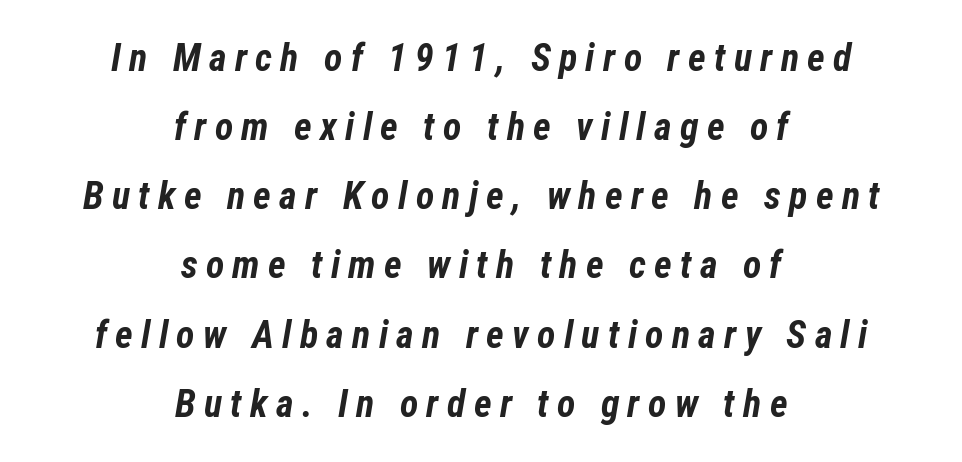
{"italic": "yes", "lean": "right", "slant_degrees": 12, "bold": "yes", "weight": "bold", "width": "condensed", "stroke_contrast": "low", "x_height": "medium", "monospaced": "no", "underline": "no", "align": "center", "line_spacing_ratio": 1.82, "letter_spacing": "wide", "letter_spacing_em": 0.22, "glyph_px": 38}
